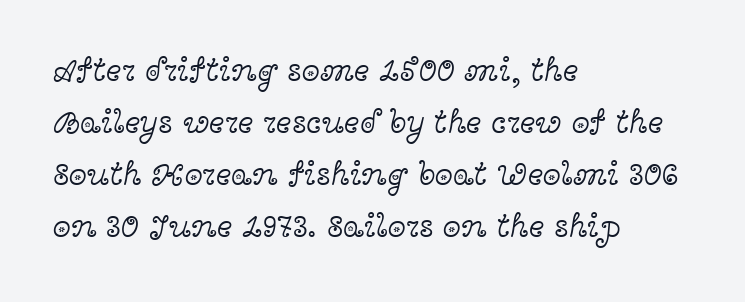
Q: Is the text bold? A: No.
Q: Is the text italic (slanted)? A: No, it is upright.
Q: Is the typeface a serif or a sans-serif typeface? A: Serif.
Q: Is the text underlined? A: No.
Q: How is the paragraph aligned? A: Left-aligned.
Q: Is the spacing between letters normal or unusually wide? A: Normal.
Q: Is the spacing between lines tight, normal or loose? A: Normal.
Q: Width (condensed, normal, or wide)? A: Wide.
Q: x-height? A: Medium.
Q: Monospaced? A: No.
